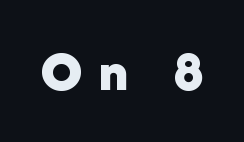
{"serif": "no", "italic": "no", "bold": "yes", "weight": "bold", "width": "normal", "stroke_contrast": "low", "x_height": "medium", "monospaced": "no", "underline": "no", "letter_spacing": "wide", "letter_spacing_em": 0.29, "glyph_px": 58}
